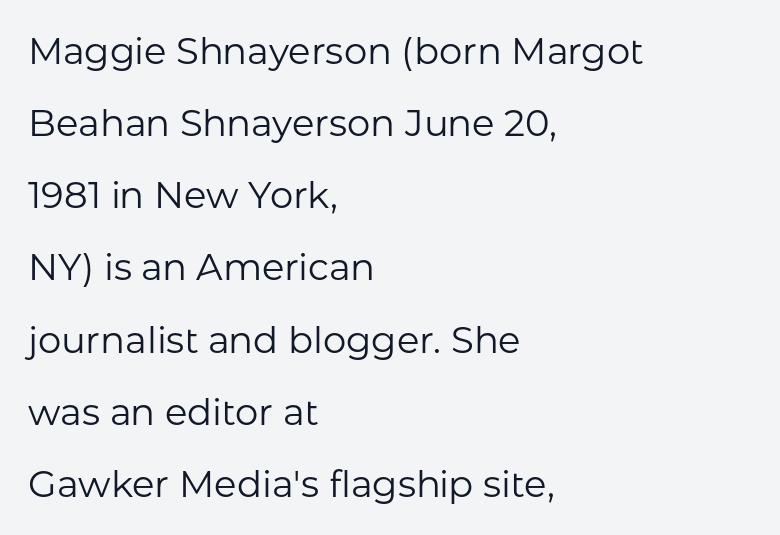
Q: Is the text bold? A: No.
Q: Is the text italic (slanted)? A: No, it is upright.
Q: Is the typeface a serif or a sans-serif typeface? A: Sans-serif.
Q: Is the text underlined? A: No.
Q: How is the paragraph aligned? A: Left-aligned.
Q: Is the spacing between letters normal or unusually wide? A: Normal.
Q: Is the spacing between lines tight, normal or loose? A: Loose.
Q: Width (condensed, normal, or wide)? A: Normal.
Q: Stroke contrast? A: Low.
Q: x-height? A: Medium.
Q: Monospaced? A: No.
